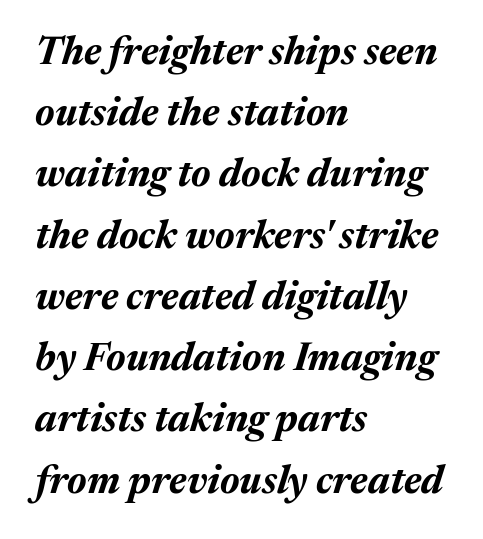
Q: Is the text bold? A: Yes.
Q: Is the text italic (slanted)? A: Yes, it leans right by about 17 degrees.
Q: Is the text underlined? A: No.
Q: How is the paragraph aligned? A: Left-aligned.
Q: Is the spacing between letters normal or unusually wide? A: Normal.
Q: Is the spacing between lines tight, normal or loose? A: Normal.
Q: Width (condensed, normal, or wide)? A: Normal.
Q: Stroke contrast? A: Medium.
Q: x-height? A: Medium.
Q: Monospaced? A: No.
